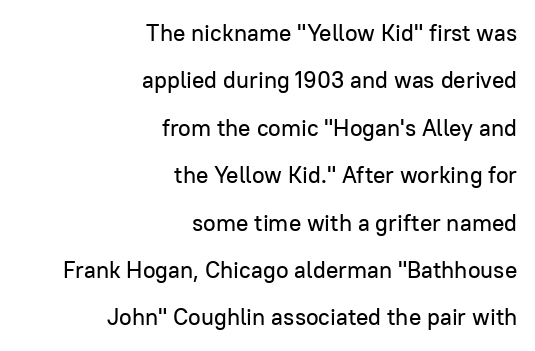
A clean baseline with only descenders dipping below it. Nope, not italic — everything's standing straight. The text block is weighted toward the right margin, trailing off unevenly leftward. The line-height multiplier appears high, well above default. Spacing between characters is what you'd get straight out of the box.
